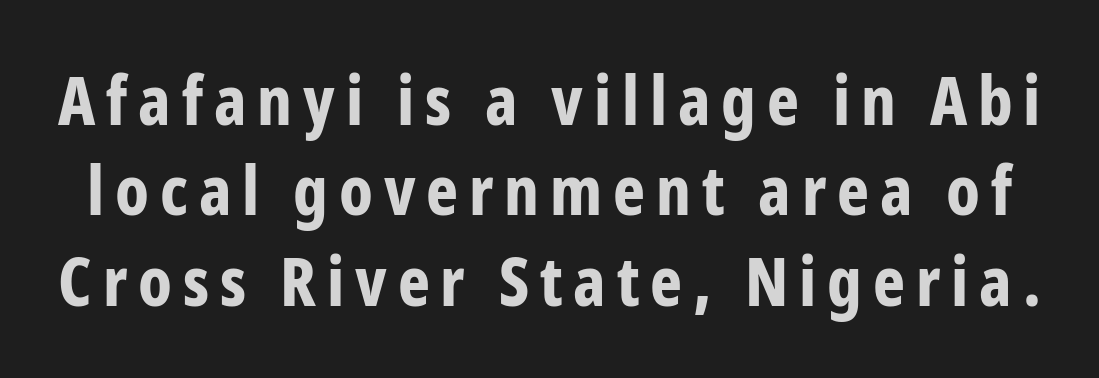
{"serif": "no", "italic": "no", "bold": "yes", "weight": "bold", "width": "condensed", "stroke_contrast": "low", "x_height": "medium", "monospaced": "no", "underline": "no", "line_spacing": "normal", "line_spacing_ratio": 1.33, "glyph_px": 68}
